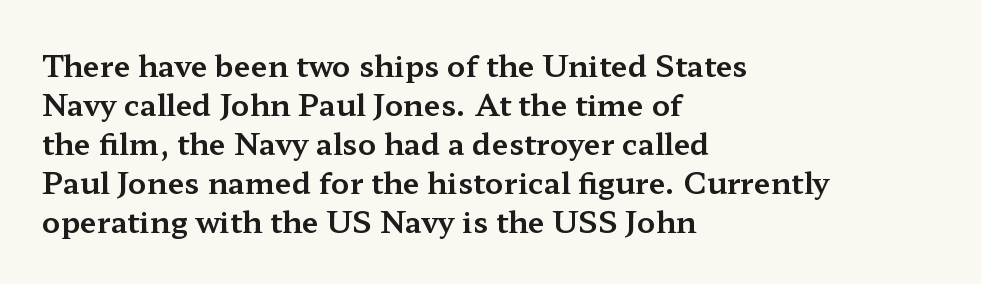
Q: Is the text italic (slanted)? A: No, it is upright.
Q: Is the typeface a serif or a sans-serif typeface? A: Serif.
Q: Is the text underlined? A: No.
Q: How is the paragraph aligned? A: Left-aligned.
Q: Is the spacing between letters normal or unusually wide? A: Normal.
Q: Is the spacing between lines tight, normal or loose? A: Normal.
Q: Width (condensed, normal, or wide)? A: Wide.
Q: Stroke contrast? A: Medium.
Q: x-height? A: Medium.
Q: Monospaced? A: No.
